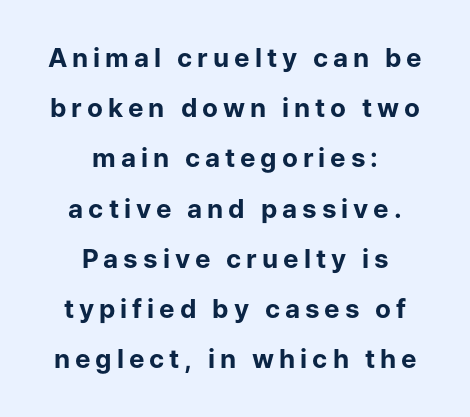
The image shows 26 px bold type, upright; set centered, loose line spacing (1.93x), not underlined.
